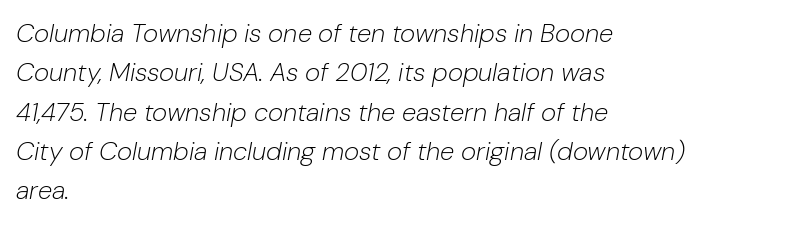
{"italic": "yes", "lean": "right", "slant_degrees": 10, "bold": "no", "underline": "no", "align": "left", "line_spacing": "normal", "line_spacing_ratio": 1.51, "letter_spacing": "normal", "letter_spacing_em": 0.0, "glyph_px": 26}
